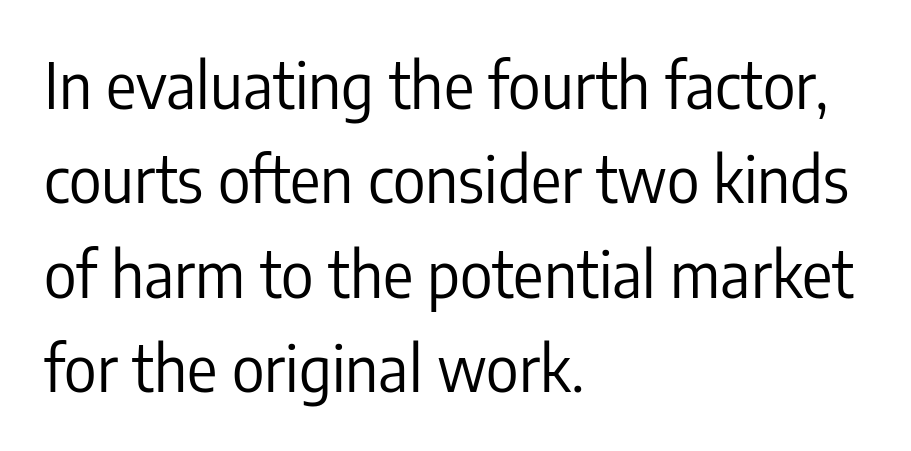
The image shows 63 px regular-weight, condensed sans-serif type, upright; set left-aligned, normal line spacing (1.5x), normal letter spacing, not underlined; low stroke contrast and a medium x-height.
